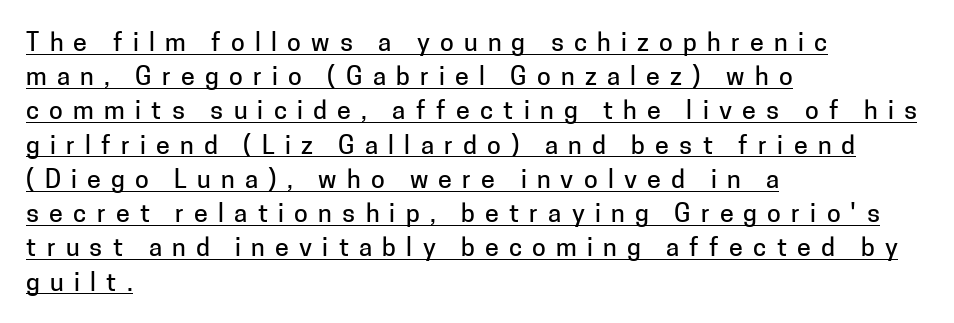
Underline: present. Each line starts at the same left margin while the right side varies. Characters follow at a spacing far wider than the type designer built in. Tall strokes in this sample are plumb rather than angled. Leading matches the norm, producing a regular column.
